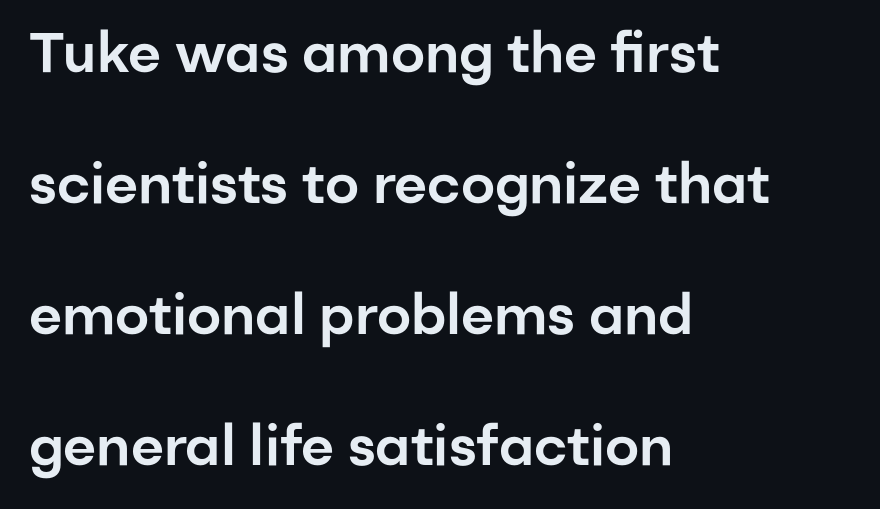
{"serif": "no", "italic": "no", "width": "normal", "stroke_contrast": "low", "x_height": "medium", "monospaced": "no", "underline": "no", "align": "left", "line_spacing": "loose", "line_spacing_ratio": 2.34, "letter_spacing": "normal", "letter_spacing_em": 0.0, "glyph_px": 56}
